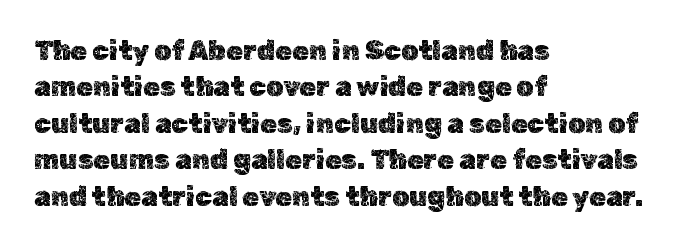
Q: Is the text italic (slanted)? A: No, it is upright.
Q: Is the text underlined? A: No.
Q: How is the paragraph aligned? A: Left-aligned.
Q: Is the spacing between letters normal or unusually wide? A: Normal.
Q: Is the spacing between lines tight, normal or loose? A: Normal.
